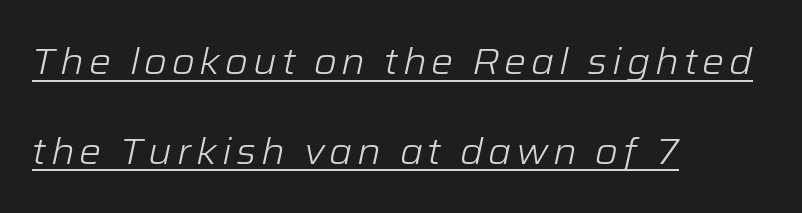
The image shows 37 px light type, italic (leaning right); set left-aligned, loose line spacing (2.42x), underlined; low stroke contrast and a medium x-height.
